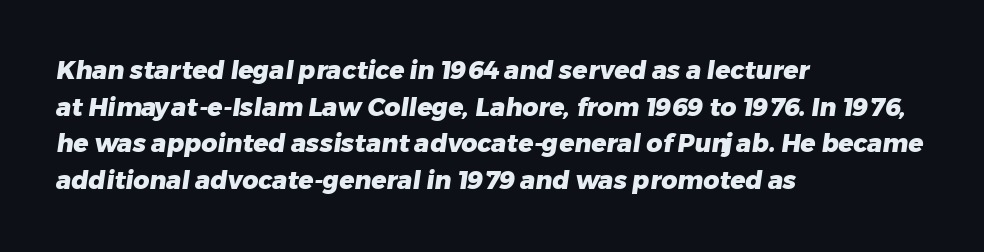
{"bold": "yes", "underline": "no", "align": "left", "line_spacing": "normal", "line_spacing_ratio": 1.47, "letter_spacing": "normal", "letter_spacing_em": 0.0, "glyph_px": 25}
